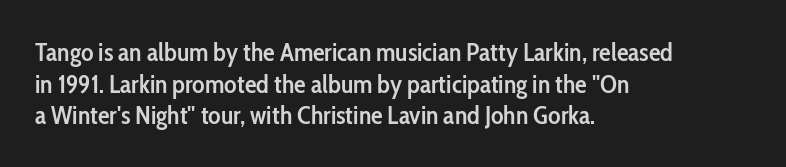
The image shows 26 px text type, upright; set left-aligned, line spacing 1.22x, normal letter spacing, not underlined.
